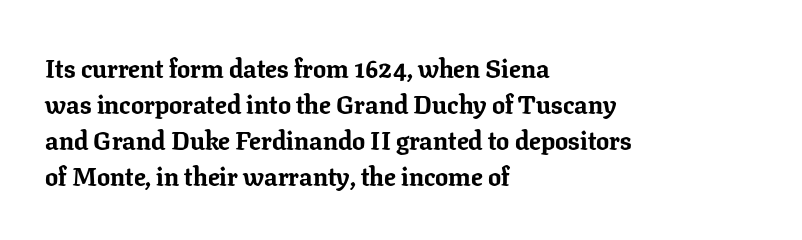
Clear beneath every line of the passage. The typography opts for an upright posture over an oblique one. Evenly set lines give the paragraph a standard silhouette. Standard letterfit; no display-style spreading of the glyphs. The compositor pushed each line to the left boundary.
